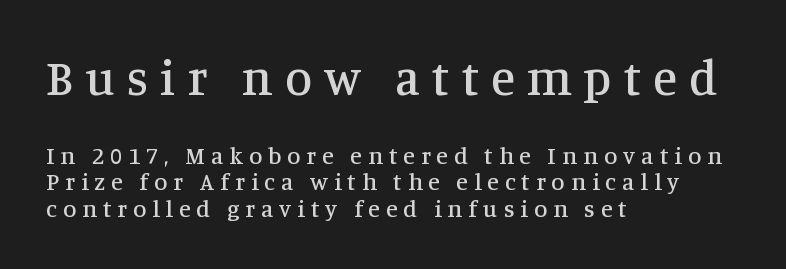
The image shows 49 px serif type, upright; set left-aligned, tight line spacing (1.11x), unusually wide letter spacing (+0.25 em), not underlined; the first (top) block is 2.04x larger; medium stroke contrast and a large x-height.
